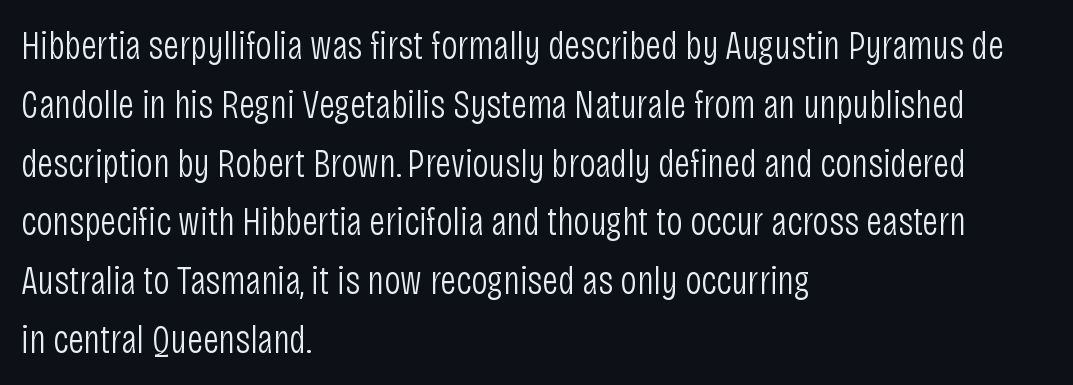
The image shows 40 px light, condensed sans-serif type, upright; set left-aligned, normal line spacing (1.47x), normal letter spacing, not underlined; low stroke contrast and a large x-height.
